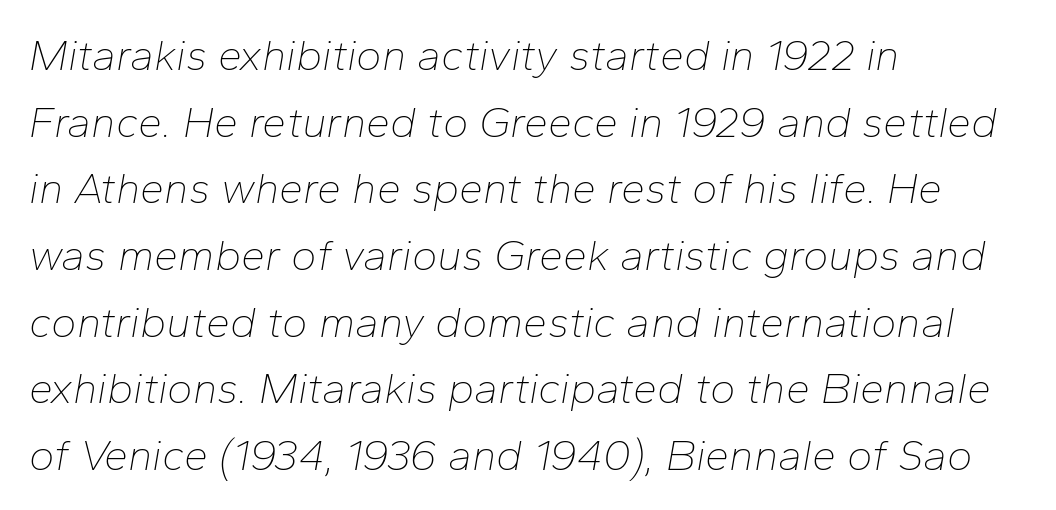
{"italic": "yes", "lean": "right", "slant_degrees": 10, "bold": "no", "weight": "thin", "width": "normal", "stroke_contrast": "low", "x_height": "medium", "monospaced": "no", "underline": "no", "align": "left", "line_spacing": "normal", "line_spacing_ratio": 1.55, "letter_spacing": "normal", "letter_spacing_em": 0.0, "glyph_px": 43}
